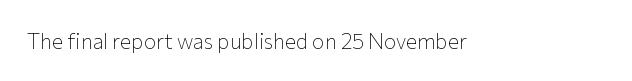
The passage shown is not underscored anywhere. The font's upright variant was chosen for this text. Stems here are at most as thick as an everyday book face. Observe the ordinary spacing: letters are neighbours, not strangers.
